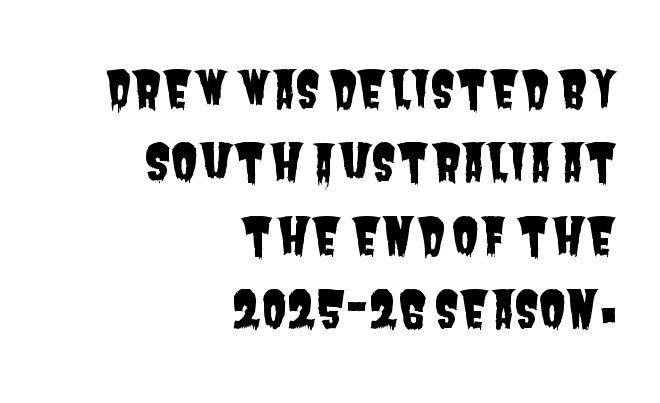
Q: Is the typeface a serif or a sans-serif typeface? A: Sans-serif.
Q: Is the text underlined? A: No.
Q: How is the paragraph aligned? A: Right-aligned.
Q: Is the spacing between letters normal or unusually wide? A: Normal.
Q: Is the spacing between lines tight, normal or loose? A: Normal.
Q: Width (condensed, normal, or wide)? A: Condensed.
Q: Stroke contrast? A: Low.
Q: x-height? A: Large.
Q: Monospaced? A: No.
